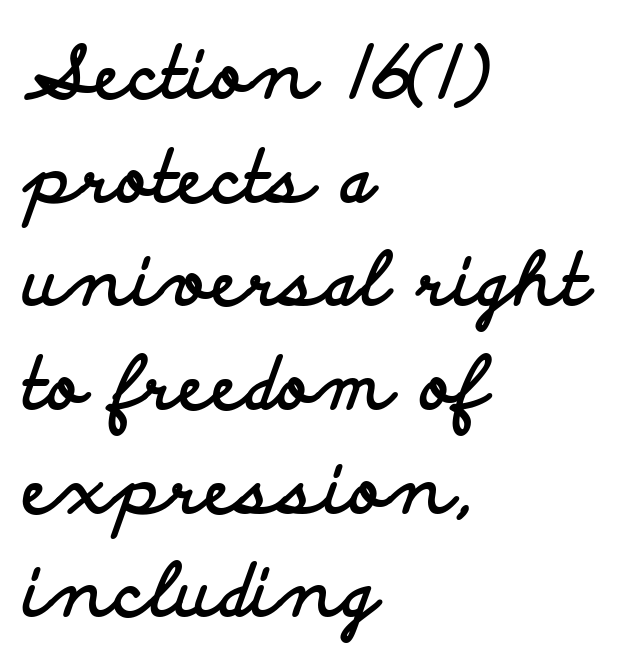
Observe the absence of serifs on each vertical stroke in this sample. The letters are bold, with thick, heavy strokes. The space between consecutive lines is moderate. Characters follow at the spacing the type designer built in. The letters advance in unequal steps, a hallmark of proportional type.
